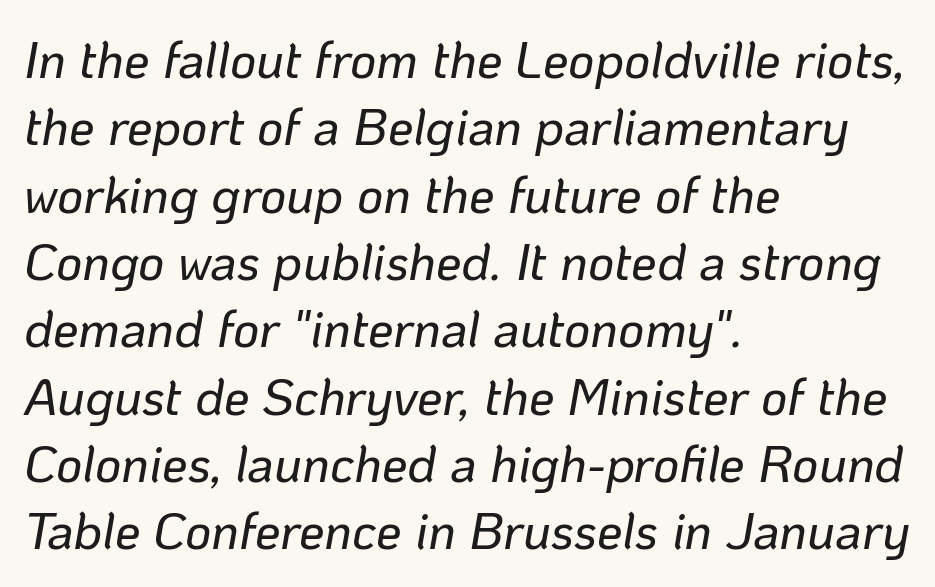
The image shows 51 px text type, italic (leaning right); set left-aligned, normal line spacing (1.32x), normal letter spacing, not underlined; low stroke contrast and a medium x-height.
